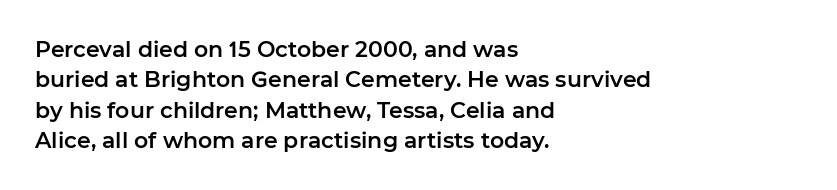
Q: Is the text italic (slanted)? A: No, it is upright.
Q: Is the text underlined? A: No.
Q: How is the paragraph aligned? A: Left-aligned.
Q: Is the spacing between letters normal or unusually wide? A: Normal.
Q: Is the spacing between lines tight, normal or loose? A: Normal.
